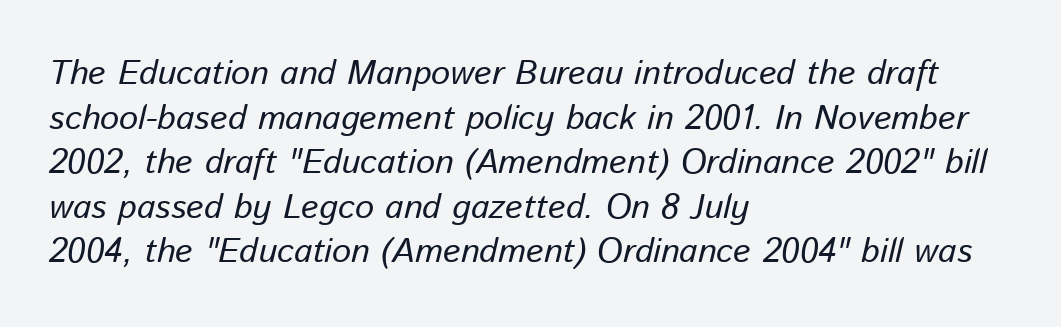
The image shows 34 px regular-weight type, italic (leaning right); set left-aligned, normal line spacing (1.31x), normal letter spacing, not underlined; low stroke contrast and a medium x-height.
